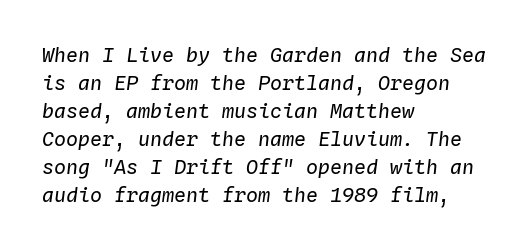
{"italic": "yes", "lean": "right", "slant_degrees": 4, "bold": "no", "underline": "no", "align": "left", "line_spacing": "normal", "line_spacing_ratio": 1.4, "letter_spacing": "normal", "letter_spacing_em": 0.0, "glyph_px": 20}
